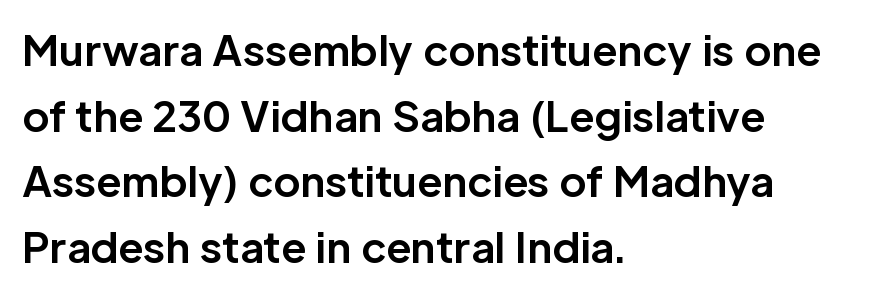
{"serif": "no", "italic": "no", "bold": "yes", "weight": "bold", "width": "normal", "stroke_contrast": "low", "x_height": "medium", "monospaced": "no", "underline": "no", "align": "left", "line_spacing": "normal", "line_spacing_ratio": 1.6, "letter_spacing": "normal", "letter_spacing_em": 0.0, "glyph_px": 41}
